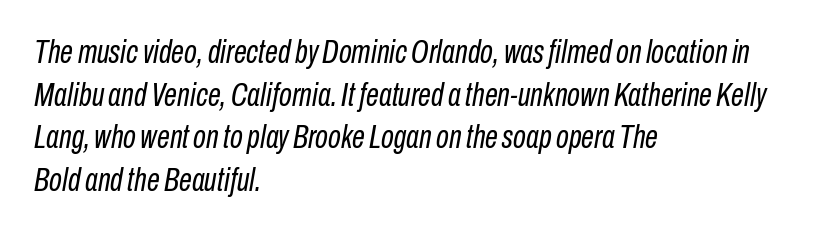
{"italic": "yes", "lean": "right", "slant_degrees": 10, "bold": "no", "weight": "regular", "width": "condensed", "stroke_contrast": "low", "x_height": "medium", "monospaced": "no", "underline": "no", "align": "left", "line_spacing": "normal", "line_spacing_ratio": 1.29, "letter_spacing": "normal", "letter_spacing_em": 0.0, "glyph_px": 33}
